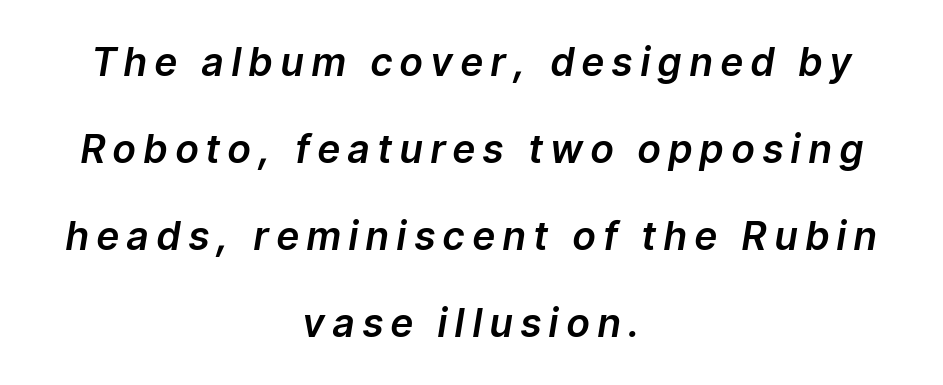
Q: Is the text italic (slanted)? A: Yes, it leans right by about 9 degrees.
Q: Is the text underlined? A: No.
Q: How is the paragraph aligned? A: Centered.
Q: Is the spacing between letters normal or unusually wide? A: Unusually wide.
Q: Is the spacing between lines tight, normal or loose? A: Loose.
Q: Width (condensed, normal, or wide)? A: Normal.
Q: Stroke contrast? A: Low.
Q: x-height? A: Medium.
Q: Monospaced? A: No.
